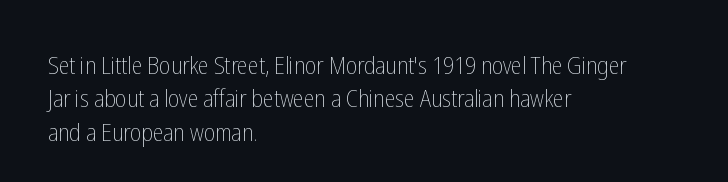
{"italic": "no", "bold": "no", "underline": "no", "align": "left", "line_spacing": "normal", "line_spacing_ratio": 1.39, "letter_spacing": "normal", "letter_spacing_em": 0.0, "glyph_px": 24}
